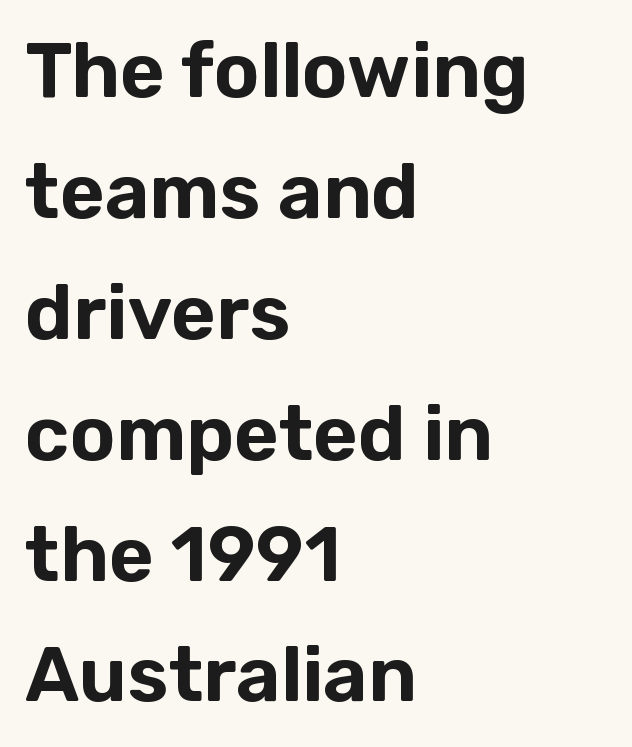
Q: Is the text italic (slanted)? A: No, it is upright.
Q: Is the typeface a serif or a sans-serif typeface? A: Sans-serif.
Q: Is the text underlined? A: No.
Q: How is the paragraph aligned? A: Left-aligned.
Q: Is the spacing between letters normal or unusually wide? A: Normal.
Q: Is the spacing between lines tight, normal or loose? A: Normal.
Q: Width (condensed, normal, or wide)? A: Normal.
Q: Stroke contrast? A: Low.
Q: x-height? A: Medium.
Q: Monospaced? A: No.
